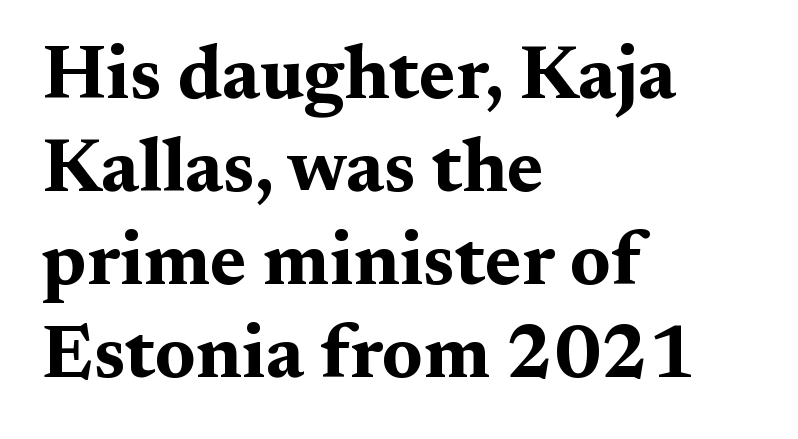
Compared with an ordinary text face, these strokes are far heavier — a full bold. The type family on display is of the serif kind. The rendering anchors every line to the left-hand side. You could not count columns in this text — the font is proportionally spaced. Honestly, the letter spacing is just normal — you wouldn't notice it. Quick note: underline off.
